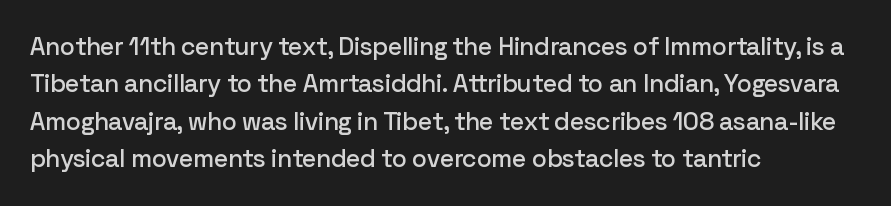
Q: Is the text italic (slanted)? A: No, it is upright.
Q: Is the text underlined? A: No.
Q: How is the paragraph aligned? A: Left-aligned.
Q: Is the spacing between letters normal or unusually wide? A: Normal.
Q: Is the spacing between lines tight, normal or loose? A: Normal.
